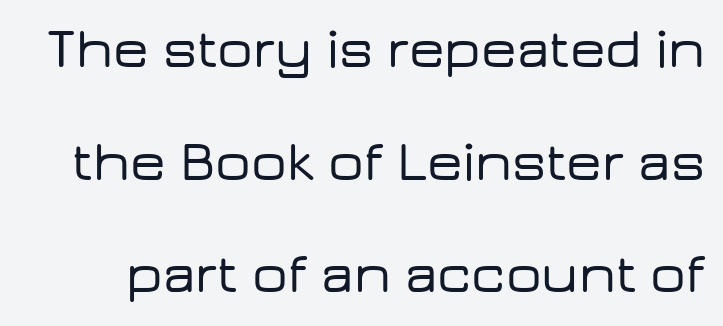
The image shows 56 px wide sans-serif type, upright; set loose line spacing (2.01x), normal letter spacing, not underlined; low stroke contrast and a medium x-height.
